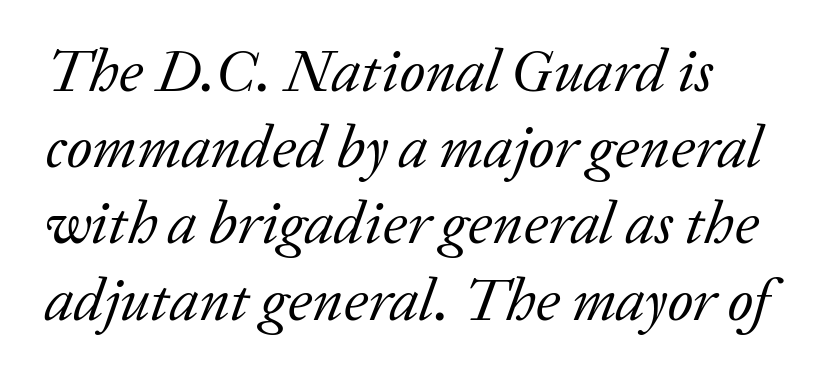
Q: Is the text bold? A: No.
Q: Is the text italic (slanted)? A: Yes, it leans right by about 20 degrees.
Q: Is the typeface a serif or a sans-serif typeface? A: Serif.
Q: Is the text underlined? A: No.
Q: Is the spacing between letters normal or unusually wide? A: Normal.
Q: Is the spacing between lines tight, normal or loose? A: Normal.
Q: Width (condensed, normal, or wide)? A: Normal.
Q: Stroke contrast? A: Low.
Q: x-height? A: Medium.
Q: Monospaced? A: No.
